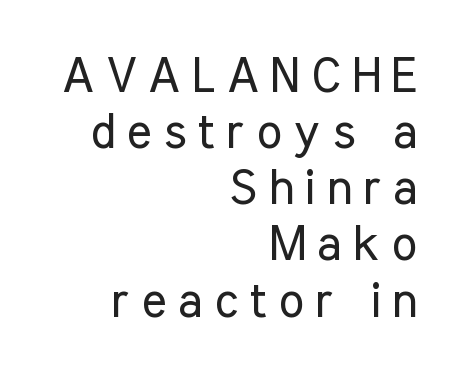
The typesetting does not lean heavy: it is not bold. No feet cap the strokes, marking this as sans-serif type. Do the characters align in a grid? No, the font is proportional. Each row of text sits above clean, open space.
